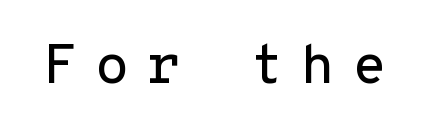
What stands out about the letter spacing? Its width — letters are far apart. Is this a fixed-width face? Yes — each glyph sits in an identical cell. Characters remain perfectly vertical along every line. Are there feet on the stems? There aren't — it's a sans. Unmarked baselines from the first word to the last.
